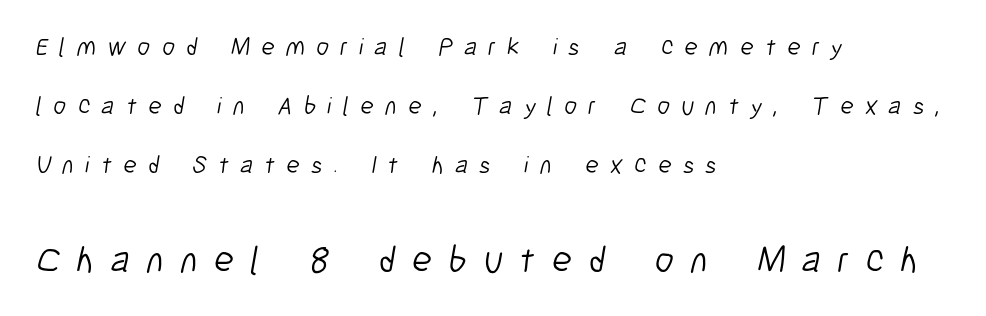
The glyphs in this specimen are sans serif. Of the two passages, the one underneath uses the larger point size. Teacher's note: observe the even left margin — that is flush-left alignment. Nobody drew a line under any word here.
